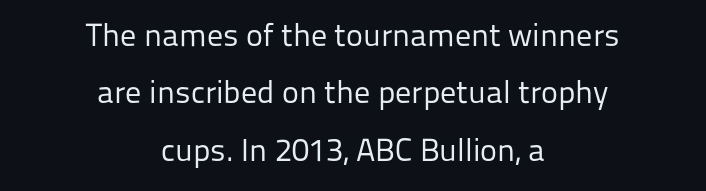
{"serif": "no", "italic": "no", "bold": "no", "weight": "regular", "width": "normal", "stroke_contrast": "low", "x_height": "medium", "monospaced": "no", "underline": "no", "align": "center", "line_spacing_ratio": 1.79, "letter_spacing": "normal", "letter_spacing_em": 0.0, "glyph_px": 32}
